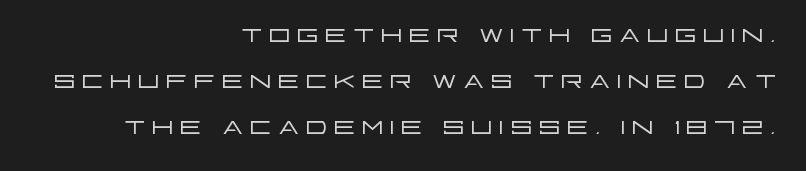
Look at the bottom of the vertical strokes: they stop flat, with no serifs. The letters advance in unequal steps, a hallmark of proportional type. Do the letters lean? They stand straight. Only glyphs here, with clear space below each row. The letters look calm and open, with moderate or lighter stems. A flush-right, rag-left setting is used for this passage.
